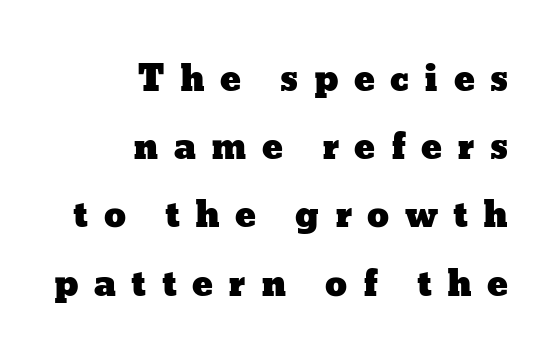
The image shows 35 px wide type, upright; set right-aligned, loose line spacing (1.95x), unusually wide letter spacing (+0.44 em), not underlined; low stroke contrast and a medium x-height.
